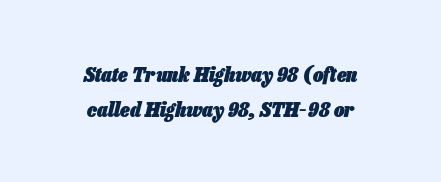
Q: Is the text bold? A: Yes.
Q: Is the text italic (slanted)? A: Yes, it leans right by about 13 degrees.
Q: Is the text underlined? A: No.
Q: How is the paragraph aligned? A: Centered.
Q: Is the spacing between letters normal or unusually wide? A: Normal.
Q: Is the spacing between lines tight, normal or loose? A: Normal.
